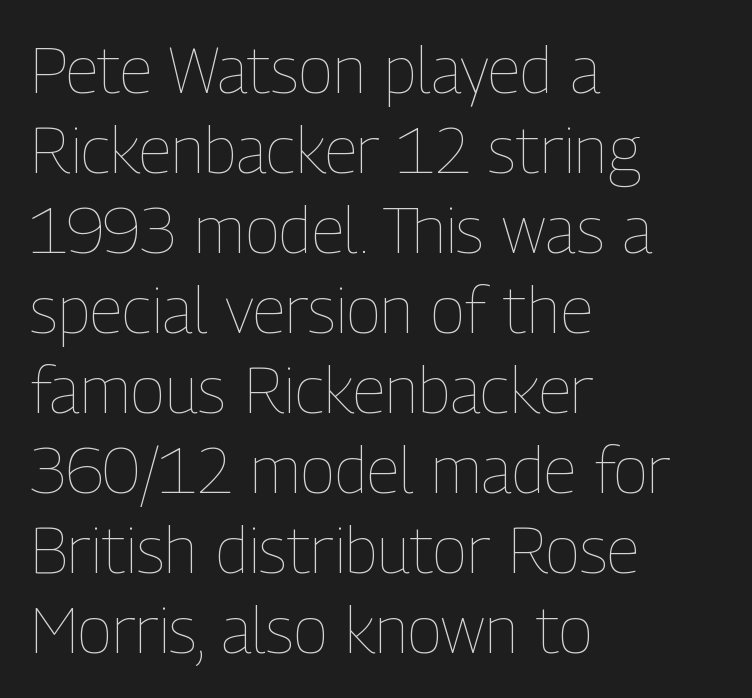
Upright lettering throughout. A typesetter would call this proportional, since set widths differ per character. The space directly below the letters is spotless. Glyph-to-glyph distance matches everyday printed text. No extra ink here — the face is not bold. Visually the block forms a straight wall on the left and a jagged coastline on the right.
